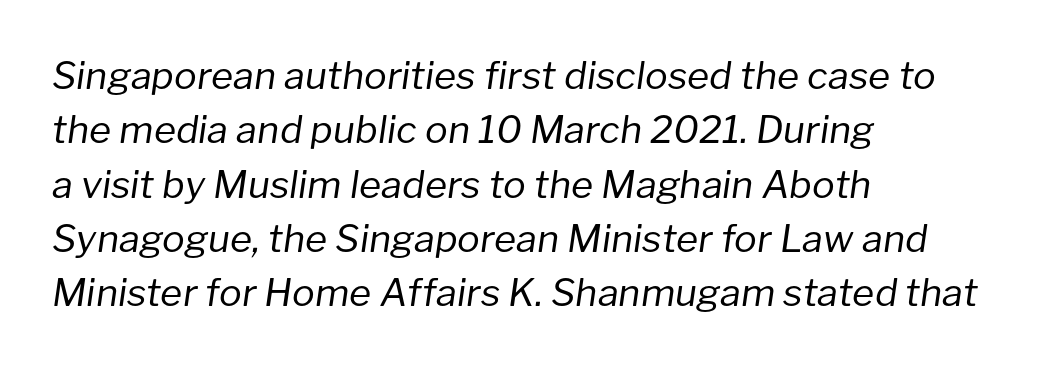
The image shows 38 px regular-weight type, italic (leaning right); set left-aligned, normal line spacing (1.43x), normal letter spacing, not underlined; low stroke contrast and a medium x-height.
